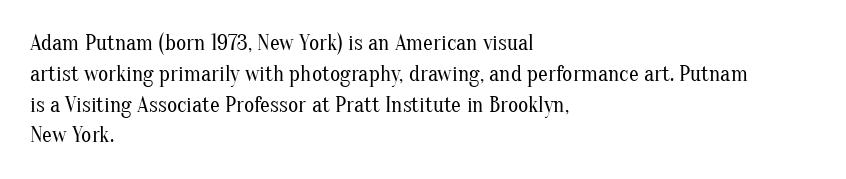
{"italic": "no", "bold": "no", "underline": "no", "align": "left", "line_spacing": "normal", "line_spacing_ratio": 1.4, "letter_spacing": "normal", "letter_spacing_em": 0.0, "glyph_px": 22}
